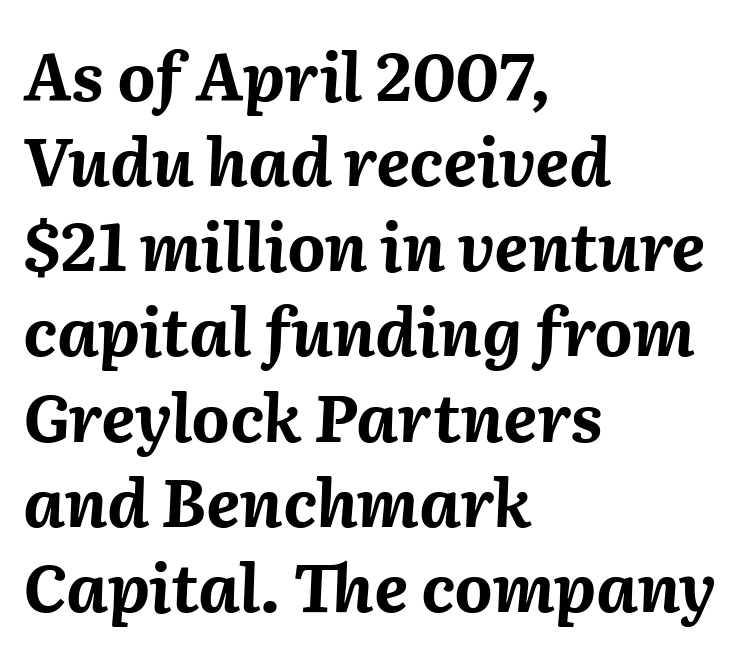
The image shows 66 px bold type, italic (leaning right); set left-aligned, normal line spacing (1.29x), normal letter spacing, not underlined; medium stroke contrast and a medium x-height.
